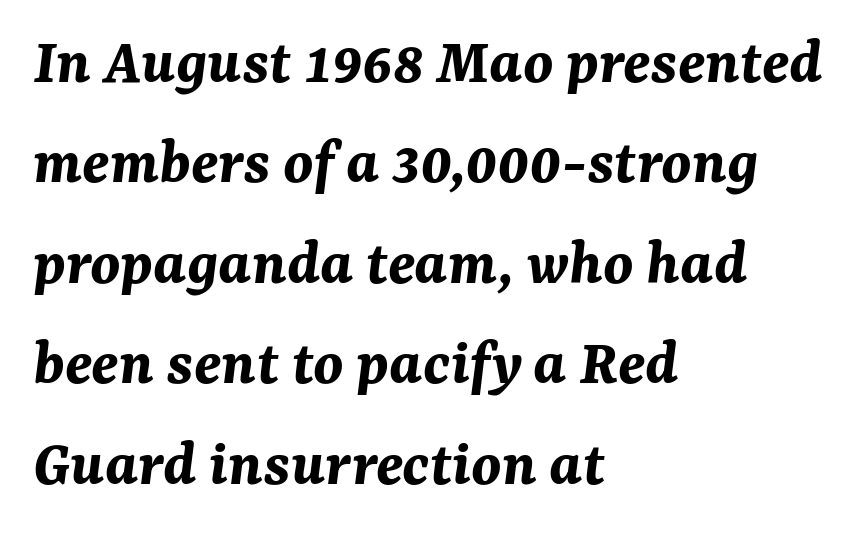
{"italic": "yes", "lean": "right", "slant_degrees": 7, "bold": "yes", "weight": "bold", "width": "normal", "stroke_contrast": "medium", "x_height": "medium", "monospaced": "no", "underline": "no", "align": "left", "line_spacing": "normal", "line_spacing_ratio": 1.5, "letter_spacing": "normal", "letter_spacing_em": 0.0, "glyph_px": 67}
